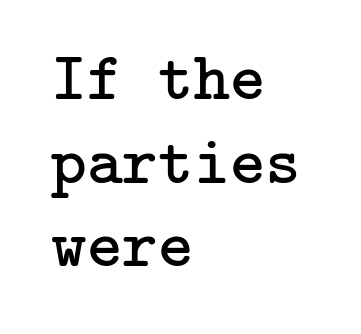
{"serif": "yes", "italic": "no", "bold": "no", "weight": "regular", "width": "normal", "stroke_contrast": "low", "x_height": "medium", "underline": "no", "align": "left", "line_spacing_ratio": 1.23, "letter_spacing": "normal", "letter_spacing_em": 0.0, "glyph_px": 68}
